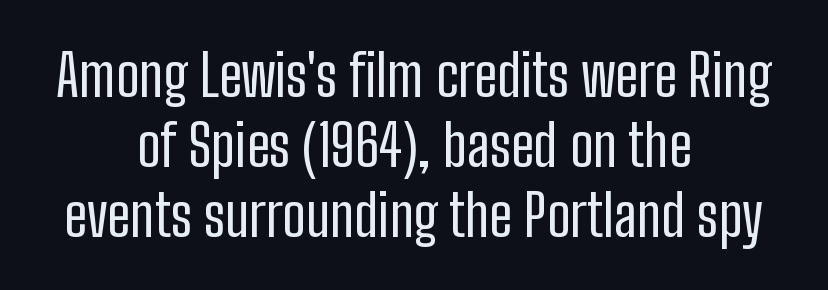
{"serif": "no", "italic": "no", "bold": "no", "weight": "regular", "width": "condensed", "stroke_contrast": "low", "x_height": "medium", "monospaced": "no", "underline": "no", "align": "center", "line_spacing_ratio": 1.21, "letter_spacing": "normal", "letter_spacing_em": 0.0, "glyph_px": 58}
